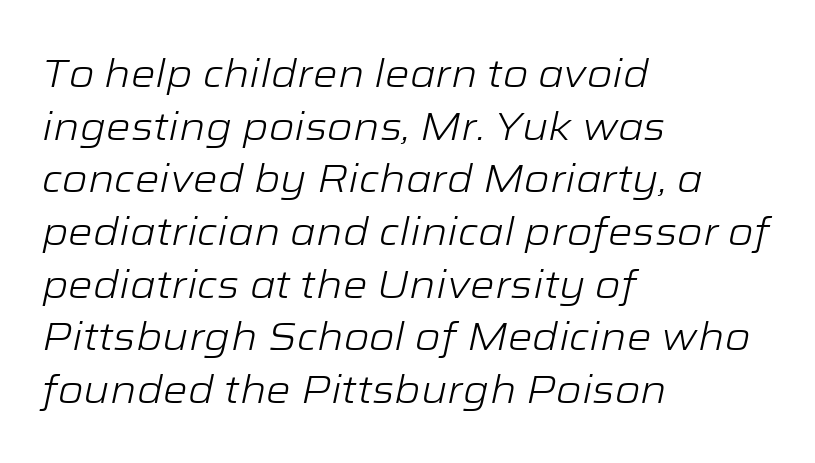
{"italic": "yes", "lean": "right", "slant_degrees": 12, "bold": "no", "weight": "light", "width": "wide", "stroke_contrast": "low", "x_height": "medium", "monospaced": "no", "underline": "no", "align": "left", "line_spacing": "normal", "line_spacing_ratio": 1.35, "letter_spacing": "normal", "letter_spacing_em": 0.0, "glyph_px": 39}
